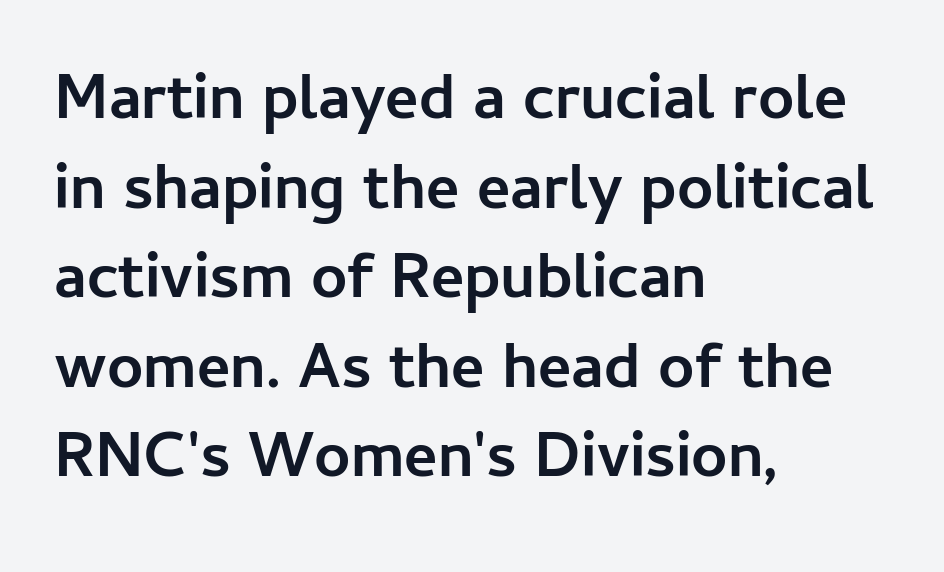
The image shows 64 px semibold sans-serif type, upright; set left-aligned, normal line spacing (1.4x), normal letter spacing, not underlined; low stroke contrast and a medium x-height.
